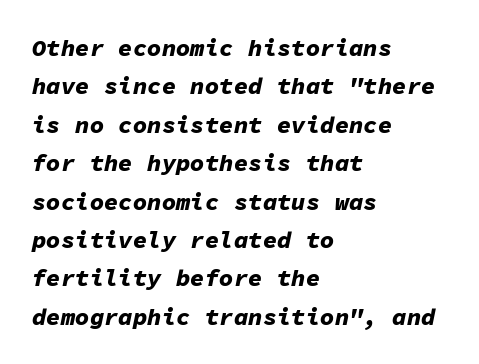
The image shows 24 px bold type, italic (leaning right); set left-aligned, normal line spacing (1.6x), normal letter spacing, not underlined.
